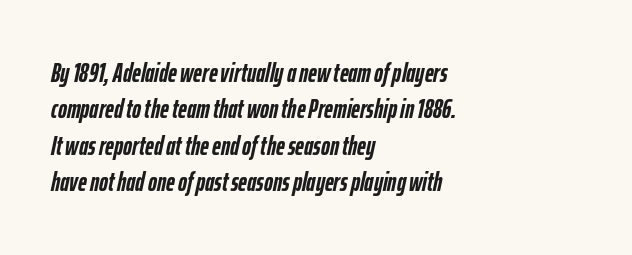
The paragraph shown leans on its left margin. The letterforms sit shoulder to shoulder at normal distance. Is the type slanted? Yes — the strokes lean at a clear angle. Heavy, bold letterforms.
